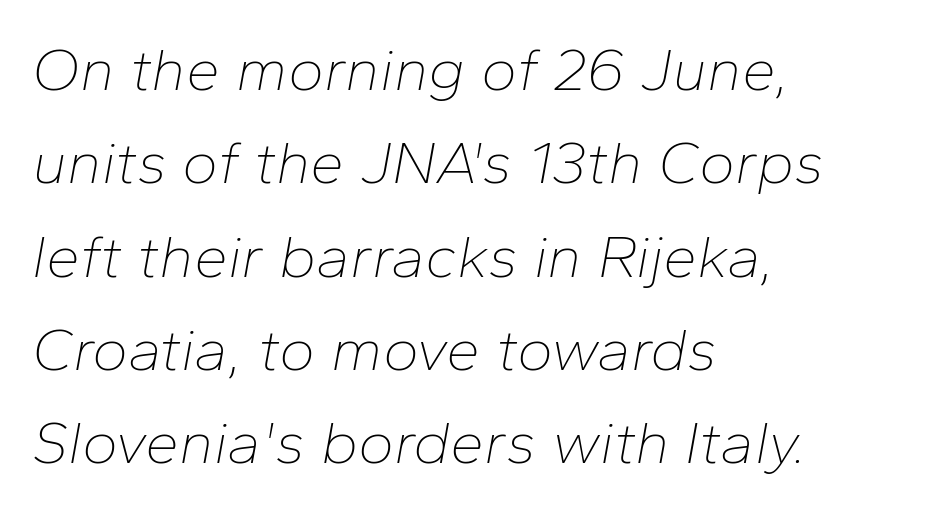
{"italic": "yes", "lean": "right", "slant_degrees": 10, "bold": "no", "weight": "thin", "width": "normal", "stroke_contrast": "low", "x_height": "medium", "monospaced": "no", "underline": "no", "align": "left", "line_spacing": "normal", "line_spacing_ratio": 1.53, "letter_spacing": "normal", "letter_spacing_em": 0.0, "glyph_px": 61}
